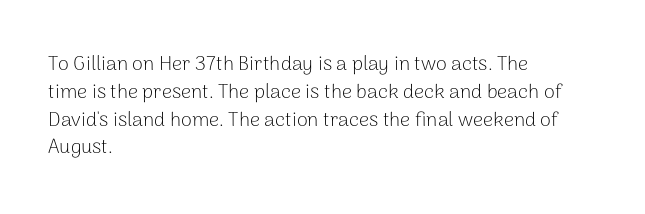
Q: Is the text bold? A: No.
Q: Is the text italic (slanted)? A: No, it is upright.
Q: Is the text underlined? A: No.
Q: How is the paragraph aligned? A: Left-aligned.
Q: Is the spacing between letters normal or unusually wide? A: Normal.
Q: Is the spacing between lines tight, normal or loose? A: Normal.
